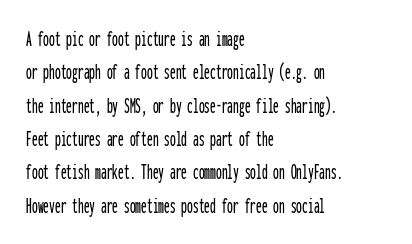
Q: Is the text italic (slanted)? A: No, it is upright.
Q: Is the text underlined? A: No.
Q: How is the paragraph aligned? A: Left-aligned.
Q: Is the spacing between letters normal or unusually wide? A: Normal.
Q: Is the spacing between lines tight, normal or loose? A: Normal.
